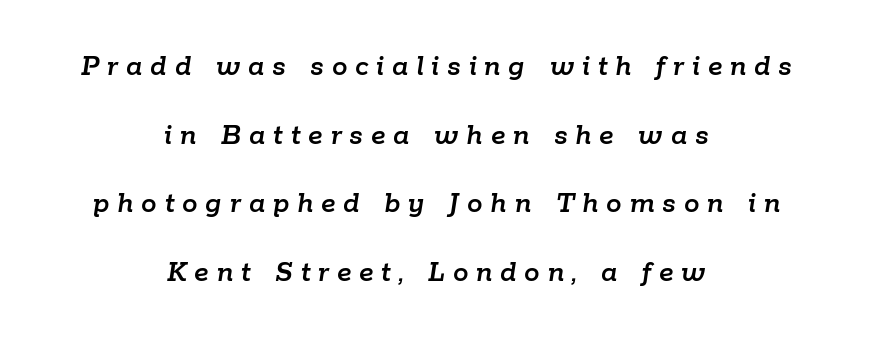
Q: Is the text italic (slanted)? A: Yes, it leans right by about 9 degrees.
Q: Is the text underlined? A: No.
Q: How is the paragraph aligned? A: Centered.
Q: Is the spacing between letters normal or unusually wide? A: Unusually wide.
Q: Is the spacing between lines tight, normal or loose? A: Loose.
Q: Width (condensed, normal, or wide)? A: Normal.
Q: Stroke contrast? A: Low.
Q: x-height? A: Medium.
Q: Monospaced? A: No.
